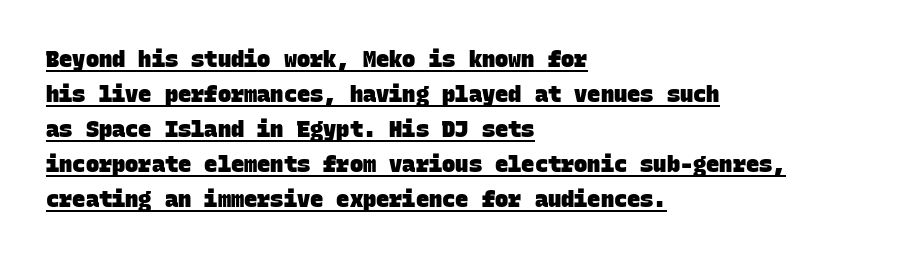
{"bold": "yes", "underline": "yes", "align": "left", "line_spacing": "normal", "line_spacing_ratio": 1.59, "letter_spacing": "normal", "letter_spacing_em": 0.0, "glyph_px": 22}
